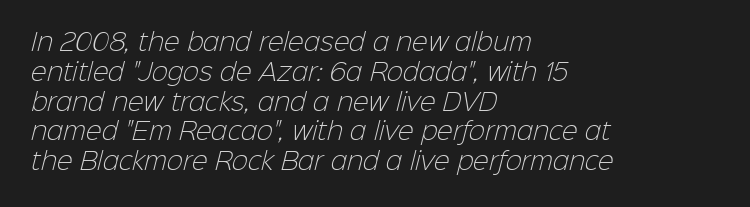
The image shows 24 px text type; set left-aligned, line spacing 1.24x, normal letter spacing, not underlined.
